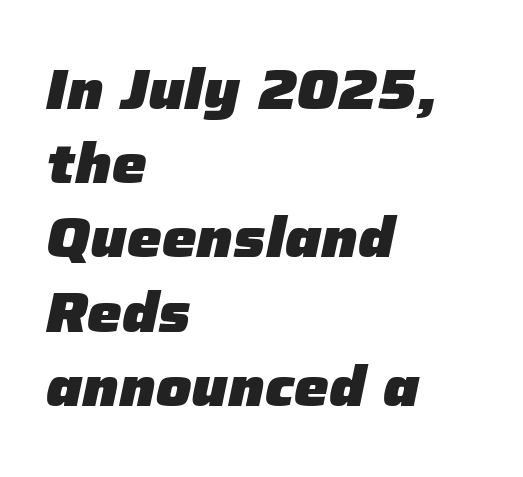
The image shows 55 px heavy type, italic (leaning right); set left-aligned, normal line spacing (1.35x), normal letter spacing, not underlined; low stroke contrast and a medium x-height.
